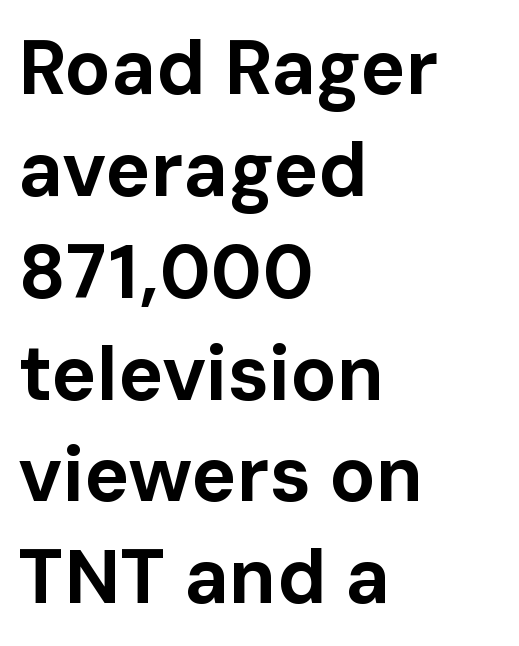
{"serif": "no", "italic": "no", "bold": "yes", "weight": "bold", "width": "normal", "stroke_contrast": "low", "x_height": "medium", "monospaced": "no", "underline": "no", "align": "left", "line_spacing": "normal", "line_spacing_ratio": 1.34, "letter_spacing": "normal", "letter_spacing_em": 0.0, "glyph_px": 76}
